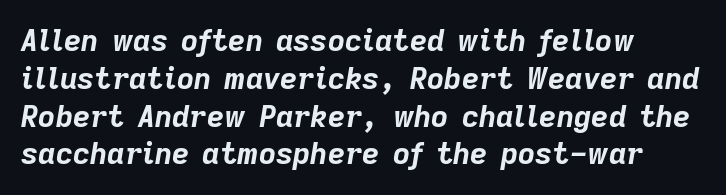
{"italic": "yes", "lean": "right", "slant_degrees": 9, "bold": "yes", "weight": "bold", "width": "normal", "stroke_contrast": "low", "x_height": "medium", "monospaced": "no", "underline": "no", "align": "left", "line_spacing": "normal", "line_spacing_ratio": 1.26, "letter_spacing": "normal", "letter_spacing_em": 0.0, "glyph_px": 30}
